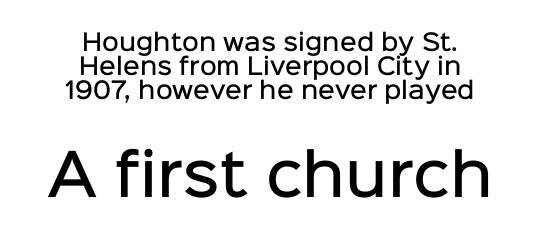
The passage shown begins with its smaller block and ends with its larger one. A student would call this center alignment; a typographer would say set centered. You could not count columns in this text — the font is proportionally spaced. The text was rendered using a sans face with plain stroke endings. Leading: reduced. What weight is shown? A semibold, between regular and bold.
